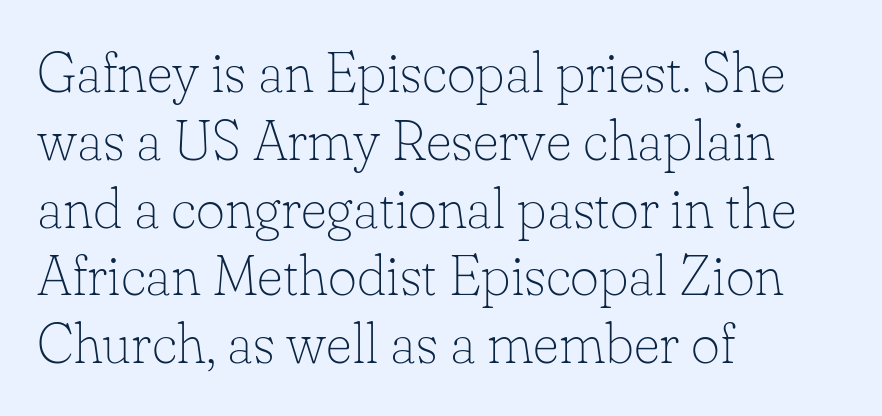
The image shows 56 px thin serif type, upright; set left-aligned, line spacing 1.21x, normal letter spacing, not underlined; low stroke contrast and a small x-height.
